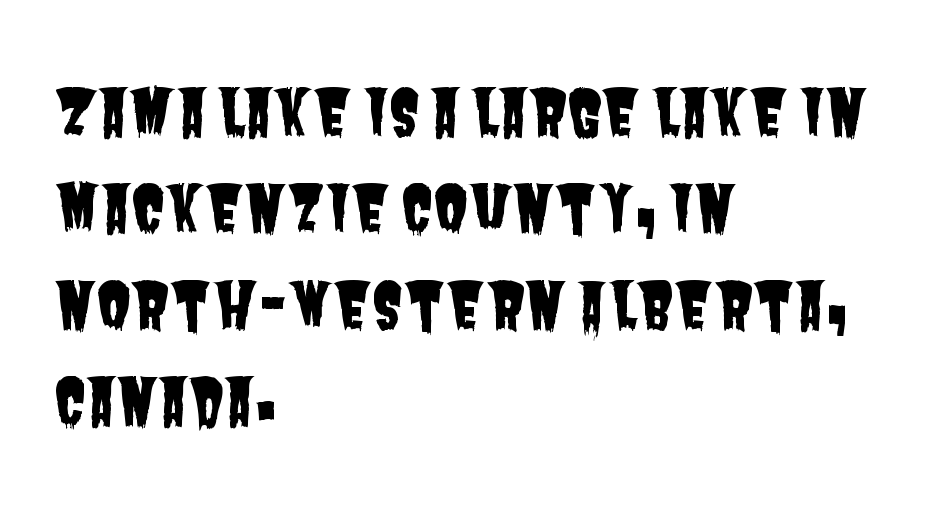
{"serif": "no", "width": "condensed", "stroke_contrast": "low", "x_height": "large", "monospaced": "no", "underline": "no", "align": "left", "line_spacing": "normal", "line_spacing_ratio": 1.53, "letter_spacing": "normal", "letter_spacing_em": 0.0, "glyph_px": 63}
